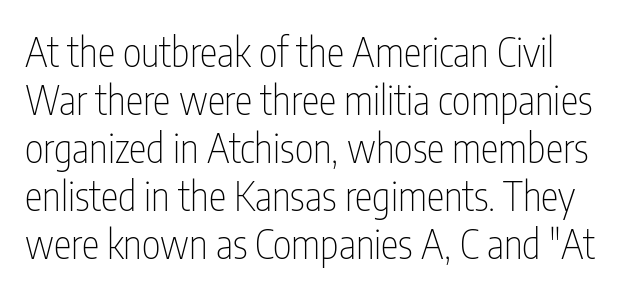
The image shows 40 px thin, condensed sans-serif type, upright; set left-aligned, line spacing 1.2x, normal letter spacing, not underlined; low stroke contrast and a medium x-height.
